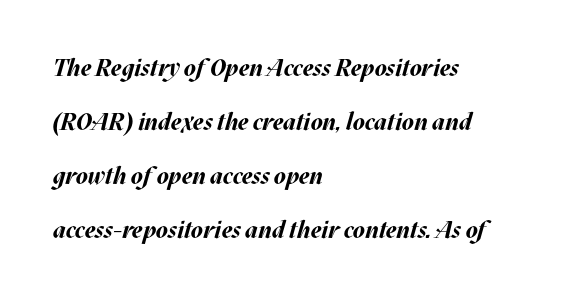
Q: Is the text bold? A: Yes.
Q: Is the text italic (slanted)? A: Yes, it leans right by about 17 degrees.
Q: Is the text underlined? A: No.
Q: How is the paragraph aligned? A: Left-aligned.
Q: Is the spacing between letters normal or unusually wide? A: Normal.
Q: Is the spacing between lines tight, normal or loose? A: Loose.
